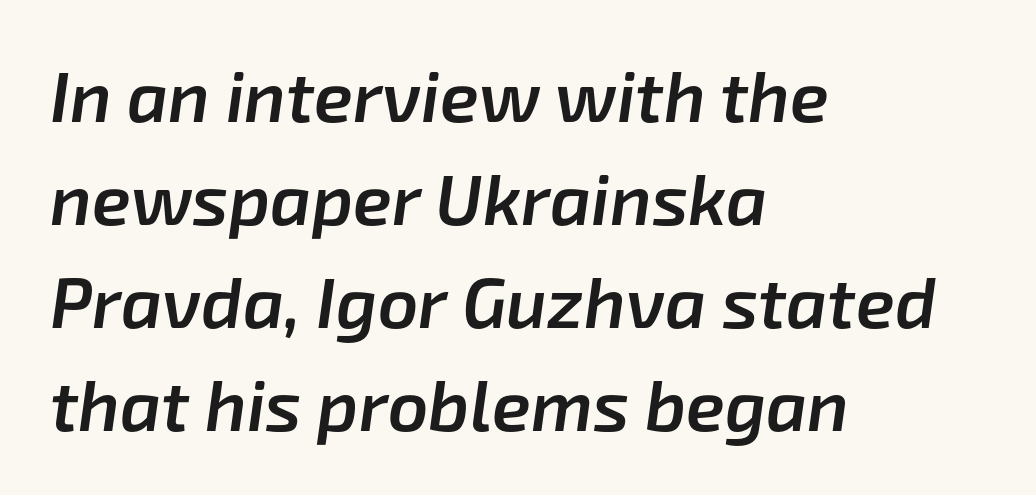
Q: Is the text bold? A: Semi-bold.
Q: Is the text italic (slanted)? A: Yes, it leans right by about 8 degrees.
Q: Is the text underlined? A: No.
Q: How is the paragraph aligned? A: Left-aligned.
Q: Is the spacing between letters normal or unusually wide? A: Normal.
Q: Is the spacing between lines tight, normal or loose? A: Normal.
Q: Width (condensed, normal, or wide)? A: Normal.
Q: Stroke contrast? A: Low.
Q: x-height? A: Medium.
Q: Monospaced? A: No.
